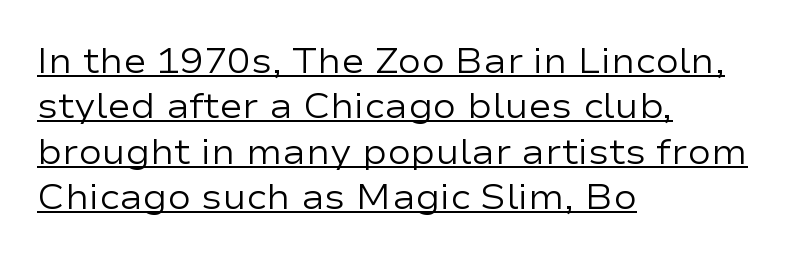
{"serif": "no", "italic": "no", "bold": "no", "weight": "regular", "width": "wide", "stroke_contrast": "low", "x_height": "medium", "monospaced": "no", "underline": "yes", "align": "left", "line_spacing": "normal", "line_spacing_ratio": 1.3, "letter_spacing": "normal", "letter_spacing_em": 0.0, "glyph_px": 35}
